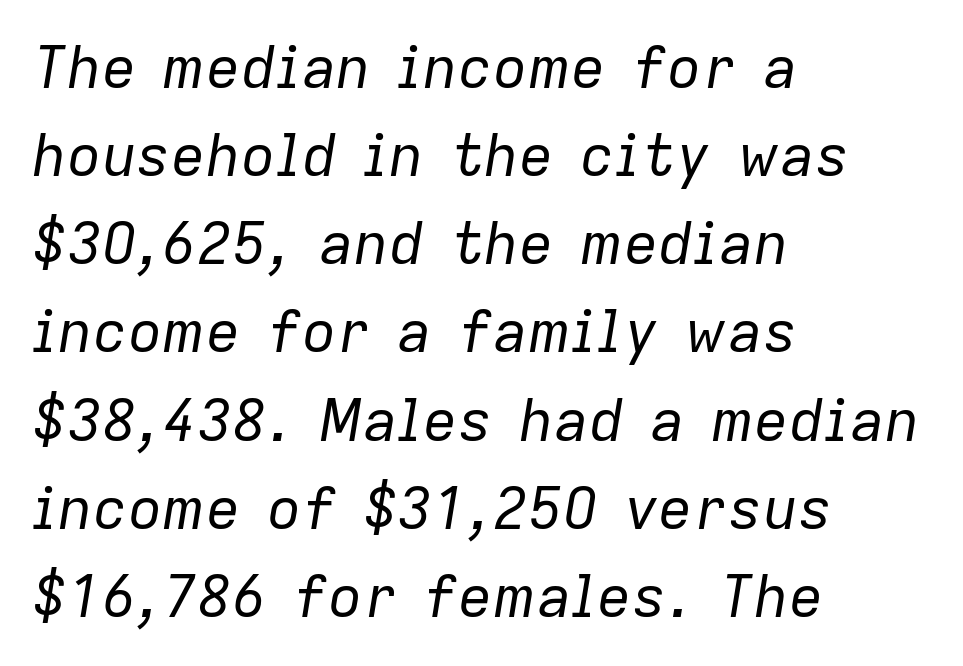
Q: Is the text bold? A: No.
Q: Is the text italic (slanted)? A: Yes, it leans right by about 9 degrees.
Q: Is the text underlined? A: No.
Q: How is the paragraph aligned? A: Left-aligned.
Q: Is the spacing between letters normal or unusually wide? A: Normal.
Q: Is the spacing between lines tight, normal or loose? A: Normal.
Q: Width (condensed, normal, or wide)? A: Normal.
Q: Stroke contrast? A: Low.
Q: x-height? A: Medium.
Q: Monospaced? A: No.
